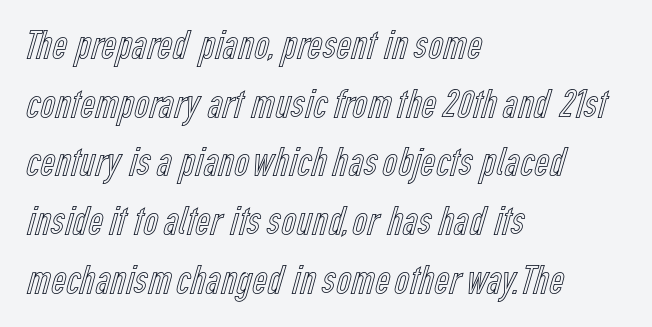
{"width": "condensed", "x_height": "medium", "monospaced": "no", "underline": "no", "align": "left", "line_spacing": "normal", "line_spacing_ratio": 1.43, "letter_spacing": "normal", "letter_spacing_em": 0.0, "glyph_px": 41}
